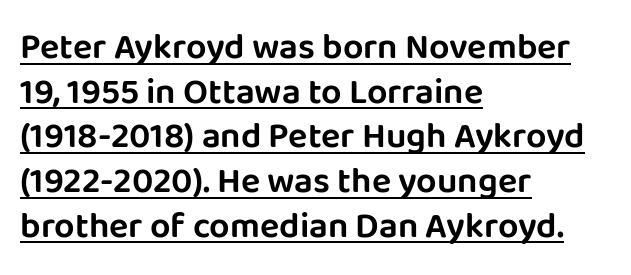
{"serif": "no", "italic": "no", "width": "normal", "stroke_contrast": "low", "x_height": "large", "monospaced": "no", "underline": "yes", "align": "left", "line_spacing_ratio": 1.24, "letter_spacing": "normal", "letter_spacing_em": 0.0, "glyph_px": 36}
